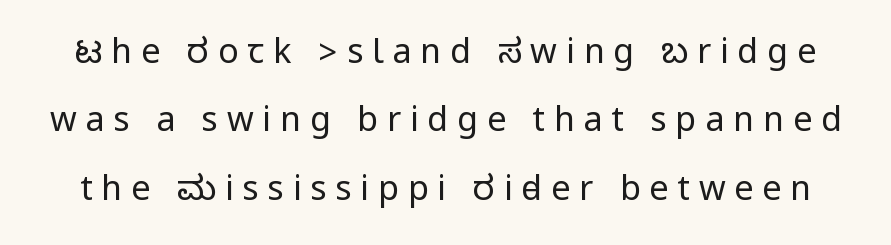
You could only call the tracking loose — the letters float apart. The type sits square on the baseline with zero lean. Serifs: no, the terminals of the letterforms are clean. Is the type heavy? It reads as light-to-regular instead. Is there much room between lines? Yes — plenty of vertical air separates them.
